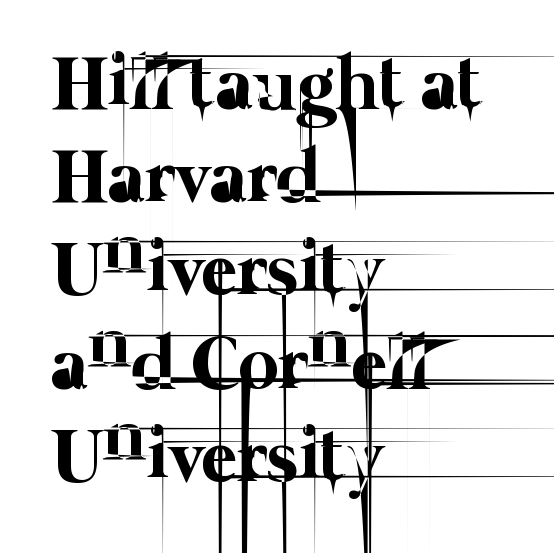
Stems here are at most as thick as an everyday book face. Is the block centered? No — it sits flush against the left margin. Has an underline been added? It has not. Tracking here is standard; glyphs follow each other at the usual distance. The letters advance in unequal steps, a hallmark of proportional type.
